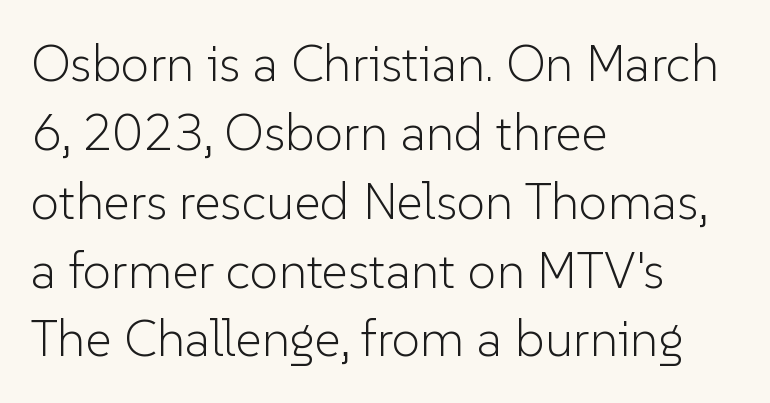
Q: Is the text bold? A: No.
Q: Is the text italic (slanted)? A: No, it is upright.
Q: Is the typeface a serif or a sans-serif typeface? A: Sans-serif.
Q: Is the text underlined? A: No.
Q: How is the paragraph aligned? A: Left-aligned.
Q: Is the spacing between letters normal or unusually wide? A: Normal.
Q: Is the spacing between lines tight, normal or loose? A: Normal.
Q: Width (condensed, normal, or wide)? A: Normal.
Q: Stroke contrast? A: Low.
Q: x-height? A: Medium.
Q: Monospaced? A: No.
